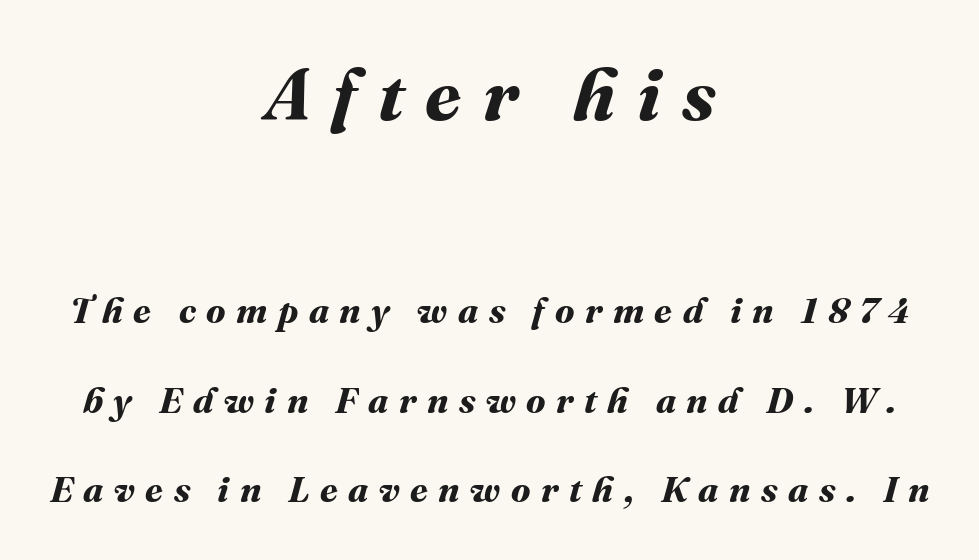
{"bold": "yes", "weight": "bold", "width": "normal", "stroke_contrast": "medium", "x_height": "medium", "monospaced": "no", "underline": "no", "align": "center", "line_spacing": "loose", "line_spacing_ratio": 2.48, "letter_spacing": "wide", "letter_spacing_em": 0.29, "larger_block": "first", "size_ratio": 2.03, "glyph_px": 73}
